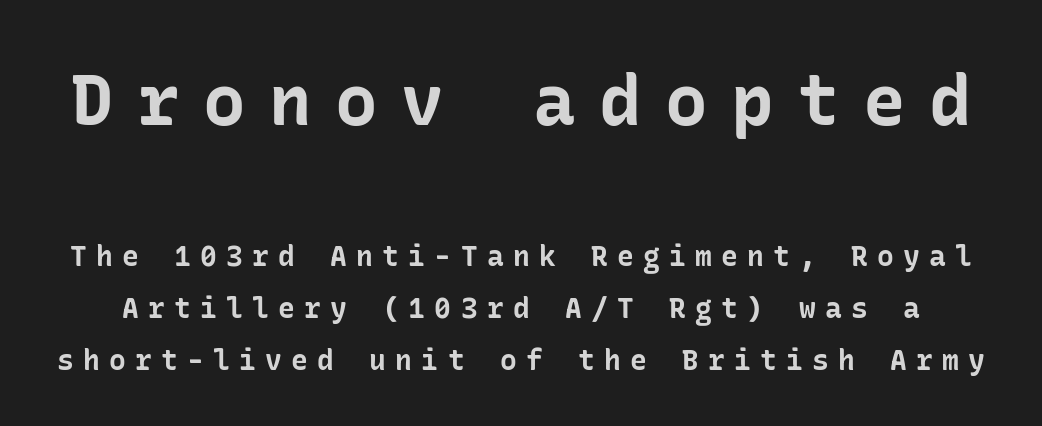
How are the letters spaced? Widely, with obvious added tracking. A student would notice the top passage is typeset larger than what follows. Beneath every word, the page is bare. Typographic density is high because the face is bold. The typeface chosen for these lines omits serifs. Italic: no, the glyphs are upright roman.
